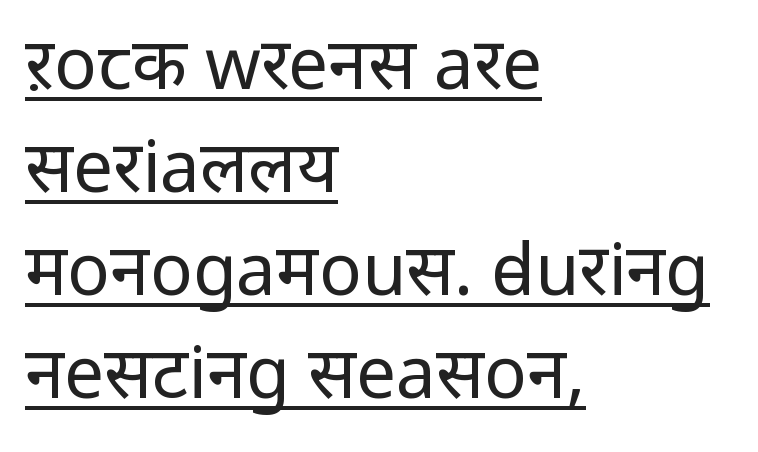
The image shows 71 px regular-weight sans-serif type, upright; set left-aligned, normal line spacing (1.45x), normal letter spacing, underlined; low stroke contrast and a medium x-height.
